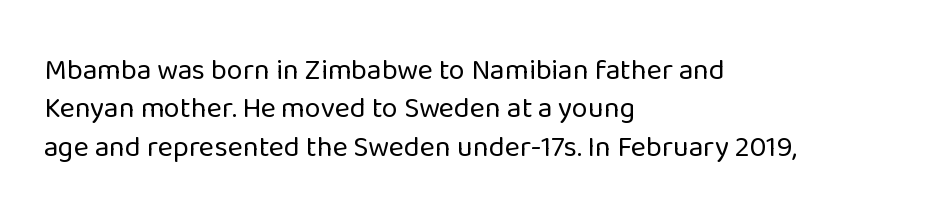
Q: Is the text bold? A: No.
Q: Is the text italic (slanted)? A: No, it is upright.
Q: Is the typeface a serif or a sans-serif typeface? A: Sans-serif.
Q: Is the text underlined? A: No.
Q: How is the paragraph aligned? A: Left-aligned.
Q: Is the spacing between letters normal or unusually wide? A: Normal.
Q: Is the spacing between lines tight, normal or loose? A: Normal.
Q: Width (condensed, normal, or wide)? A: Normal.
Q: Stroke contrast? A: Low.
Q: x-height? A: Medium.
Q: Monospaced? A: No.
